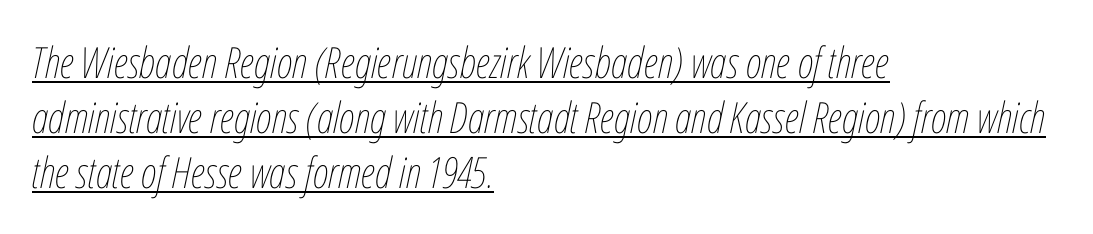
Q: Is the text bold? A: No.
Q: Is the text italic (slanted)? A: Yes, it leans right by about 12 degrees.
Q: Is the text underlined? A: Yes.
Q: How is the paragraph aligned? A: Left-aligned.
Q: Is the spacing between letters normal or unusually wide? A: Normal.
Q: Is the spacing between lines tight, normal or loose? A: Normal.
Q: Width (condensed, normal, or wide)? A: Condensed.
Q: Stroke contrast? A: Low.
Q: x-height? A: Medium.
Q: Monospaced? A: No.
